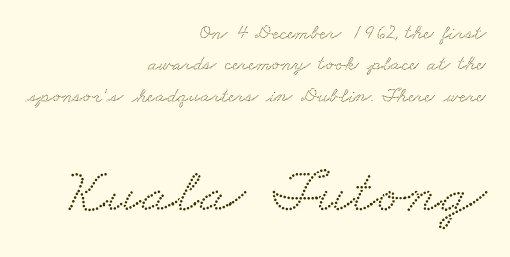
A typesetter would call this proportional, since set widths differ per character. If you squint, the bottom block still reads clearly — it's the larger of the two. This is serif lettering, the kind often seen in printed books. Is the block centered? No — it sits flush against the right margin.
